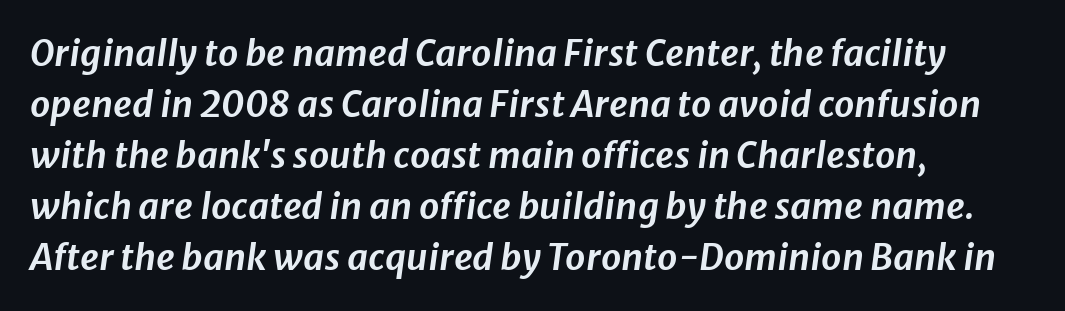
The image shows 36 px text type, italic (leaning right); set left-aligned, normal line spacing (1.42x), normal letter spacing, not underlined; low stroke contrast and a medium x-height.
